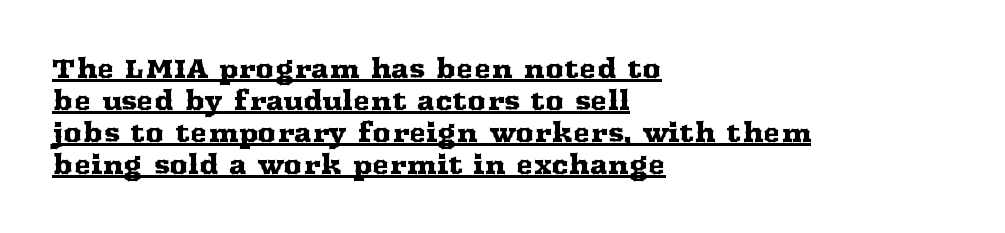
The image shows 26 px text type, upright; set left-aligned, line spacing 1.23x, normal letter spacing, underlined.
